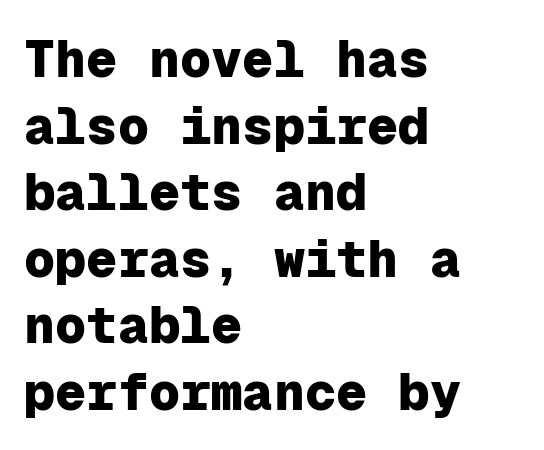
Q: Is the text bold? A: Yes.
Q: Is the text italic (slanted)? A: No, it is upright.
Q: Is the typeface a serif or a sans-serif typeface? A: Sans-serif.
Q: Is the text underlined? A: No.
Q: How is the paragraph aligned? A: Left-aligned.
Q: Is the spacing between letters normal or unusually wide? A: Normal.
Q: Is the spacing between lines tight, normal or loose? A: Normal.
Q: Width (condensed, normal, or wide)? A: Normal.
Q: Stroke contrast? A: Low.
Q: x-height? A: Medium.
Q: Monospaced? A: Yes.
